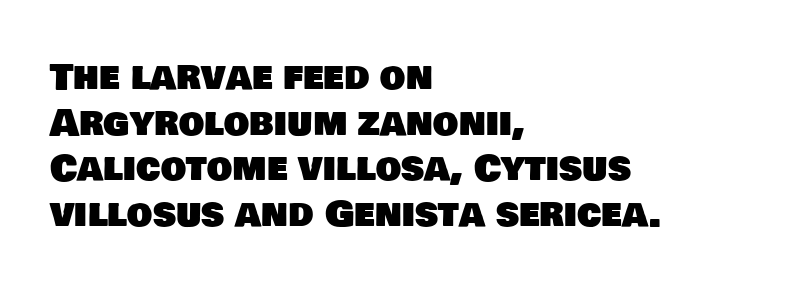
The image shows 36 px sans-serif type; set left-aligned, normal line spacing (1.27x), normal letter spacing, not underlined; low stroke contrast and a large x-height.
